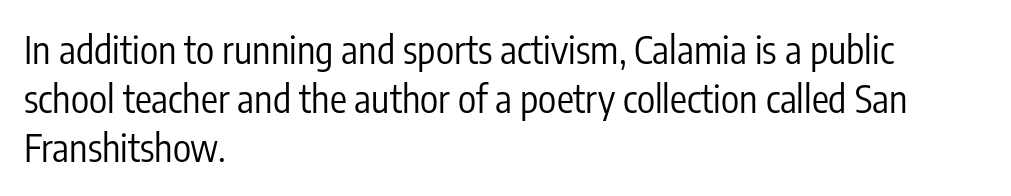
The image shows 38 px regular-weight, condensed sans-serif type, upright; set left-aligned, normal line spacing (1.29x), normal letter spacing, not underlined; low stroke contrast and a medium x-height.
